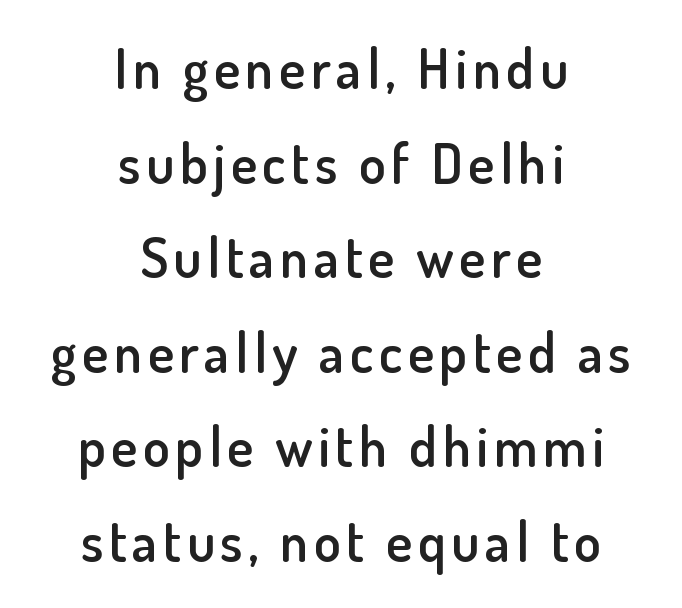
{"serif": "no", "italic": "no", "bold": "semi", "weight": "semibold", "width": "normal", "stroke_contrast": "low", "x_height": "small", "monospaced": "no", "underline": "no", "align": "center", "line_spacing_ratio": 1.72, "glyph_px": 55}
